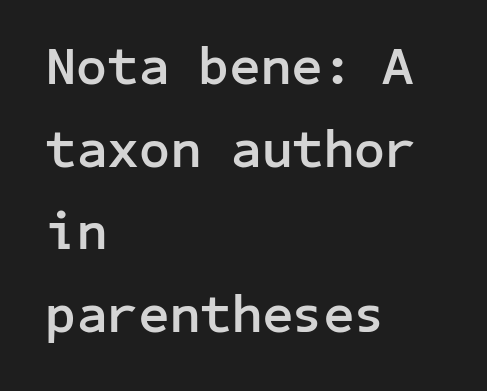
Unlike a traditional serif, this face leaves its strokes unadorned. The axis of the letterforms is exactly vertical. The space directly below the letters is spotless. The horizontal fit of the characters is conventional and even.
